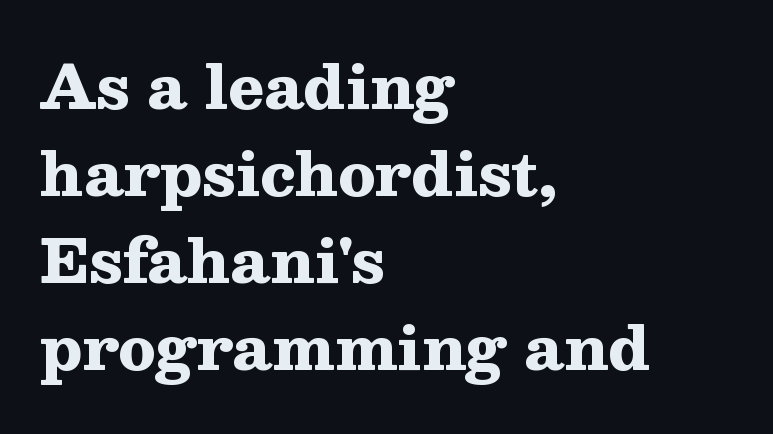
The image shows 60 px heavy, wide serif type, upright; set left-aligned, normal line spacing (1.45x), normal letter spacing, not underlined; medium stroke contrast and a medium x-height.
